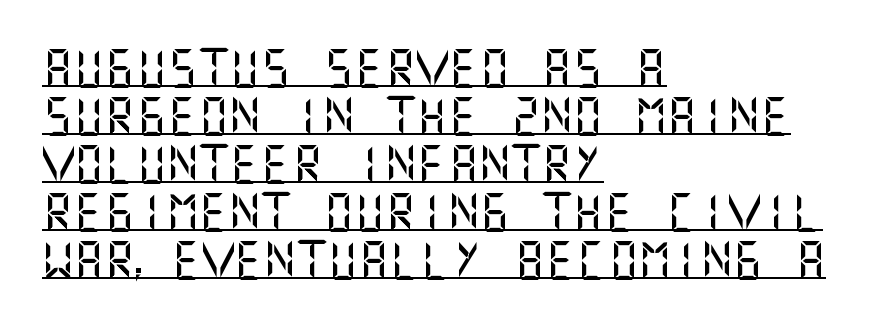
The image shows 39 px sans-serif type, upright; set left-aligned, line spacing 1.23x, normal letter spacing, underlined; medium stroke contrast and a large x-height.
